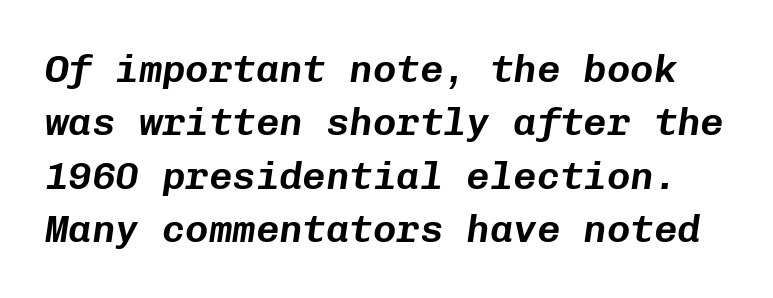
The image shows 39 px text type, italic (leaning right), monospaced; set normal line spacing (1.37x), normal letter spacing, not underlined; low stroke contrast and a medium x-height.
